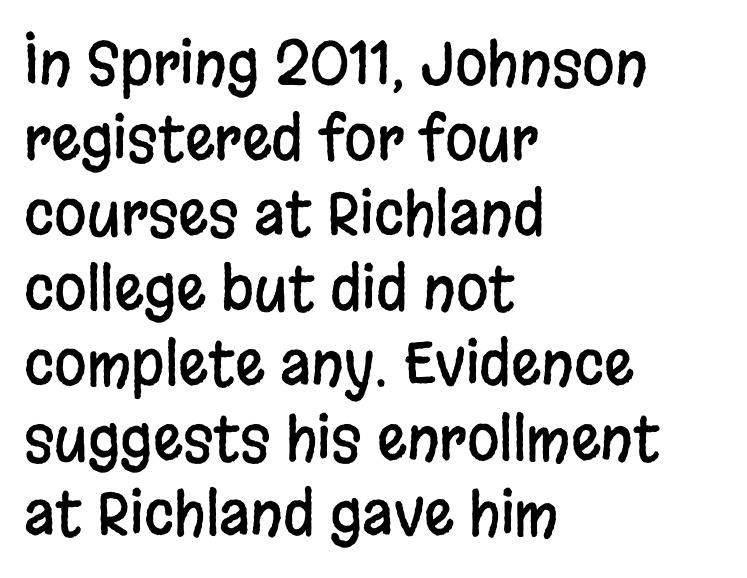
The image shows 59 px condensed sans-serif type, upright; set left-aligned, normal line spacing (1.27x), normal letter spacing, not underlined; low stroke contrast and a large x-height.
